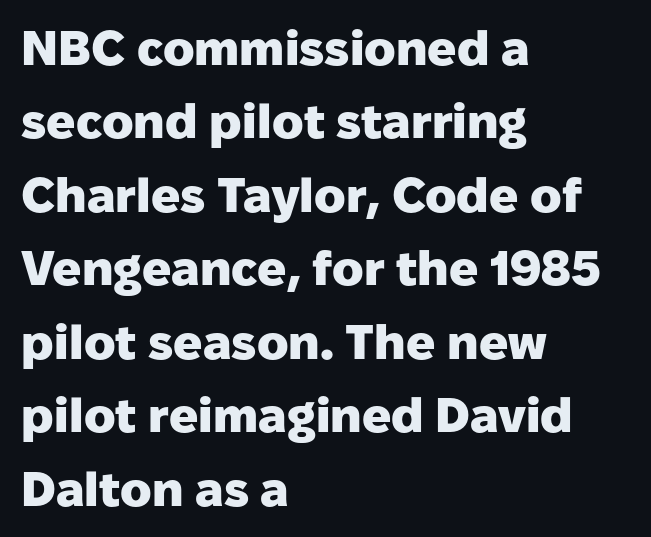
Q: Is the text bold? A: Yes.
Q: Is the text italic (slanted)? A: No, it is upright.
Q: Is the typeface a serif or a sans-serif typeface? A: Sans-serif.
Q: Is the text underlined? A: No.
Q: How is the paragraph aligned? A: Left-aligned.
Q: Is the spacing between letters normal or unusually wide? A: Normal.
Q: Is the spacing between lines tight, normal or loose? A: Normal.
Q: Width (condensed, normal, or wide)? A: Normal.
Q: Stroke contrast? A: Low.
Q: x-height? A: Medium.
Q: Monospaced? A: No.
